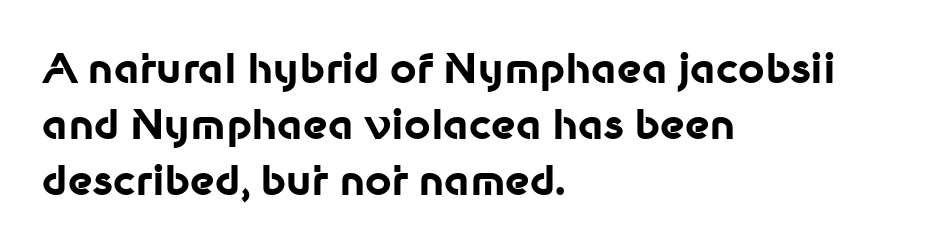
{"serif": "no", "italic": "no", "bold": "yes", "weight": "bold", "width": "normal", "stroke_contrast": "low", "x_height": "medium", "monospaced": "no", "underline": "no", "align": "left", "line_spacing": "normal", "line_spacing_ratio": 1.36, "letter_spacing": "normal", "letter_spacing_em": 0.0, "glyph_px": 41}
